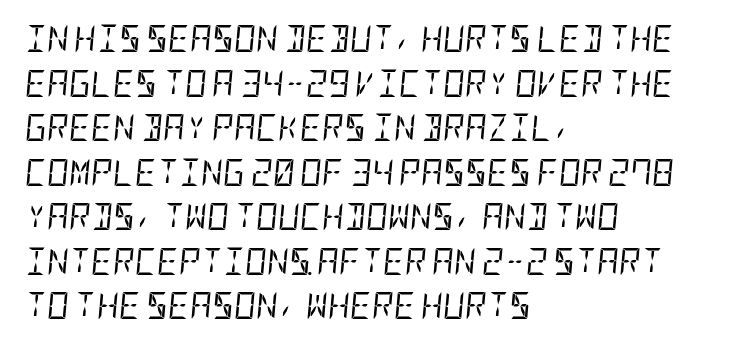
Q: Is the text bold? A: No.
Q: Is the text italic (slanted)? A: Yes, it leans right by about 5 degrees.
Q: Is the text underlined? A: No.
Q: How is the paragraph aligned? A: Left-aligned.
Q: Is the spacing between letters normal or unusually wide? A: Normal.
Q: Is the spacing between lines tight, normal or loose? A: Normal.
